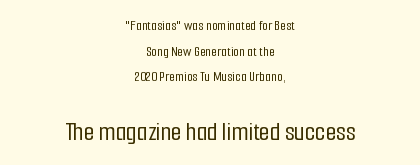
{"italic": "no", "underline": "no", "align": "center", "line_spacing_ratio": 1.71, "letter_spacing": "normal", "letter_spacing_em": 0.0, "larger_block": "second", "size_ratio": 1.8, "glyph_px": 27}
